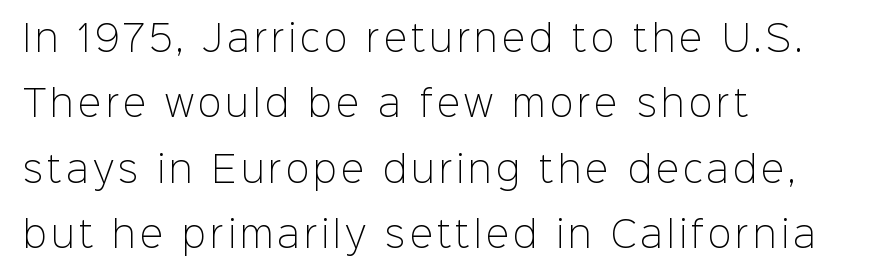
The image shows 35 px light sans-serif type, upright; set left-aligned, line spacing 1.87x, not underlined; low stroke contrast and a medium x-height.
